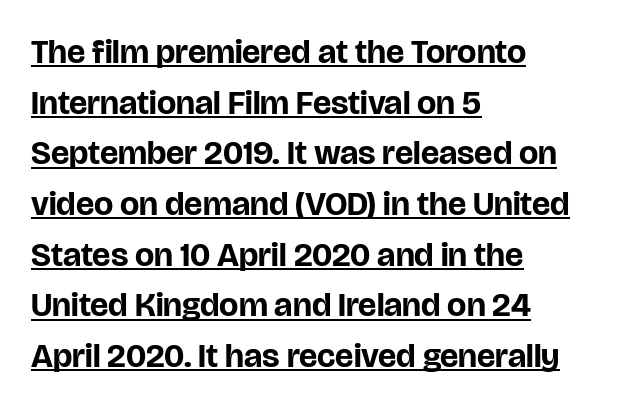
{"serif": "no", "italic": "no", "bold": "yes", "weight": "bold", "width": "normal", "stroke_contrast": "low", "x_height": "large", "monospaced": "no", "underline": "yes", "align": "left", "line_spacing": "normal", "line_spacing_ratio": 1.49, "letter_spacing": "normal", "letter_spacing_em": 0.0, "glyph_px": 34}
